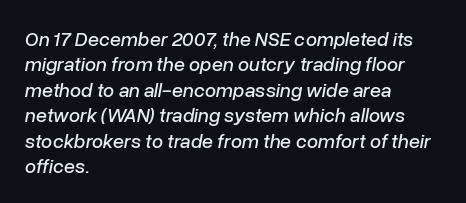
Slanted lettering throughout. Descender tails drop into unmarked territory. The lines are quadded left. Rows of type keep a routine distance in the vertical direction. The gaps between neighbouring characters are ordinary and unremarkable.
